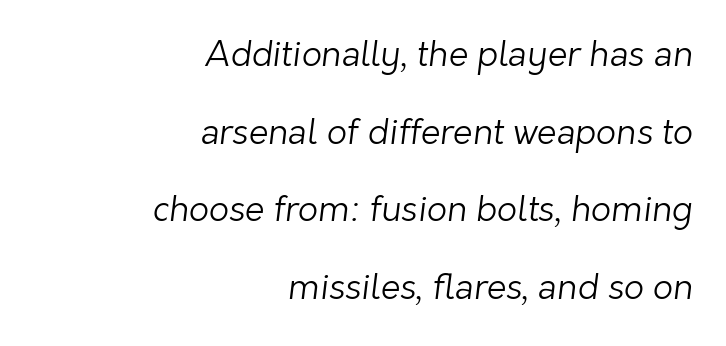
Q: Is the text bold? A: No.
Q: Is the typeface a serif or a sans-serif typeface? A: Sans-serif.
Q: Is the text underlined? A: No.
Q: How is the paragraph aligned? A: Right-aligned.
Q: Is the spacing between letters normal or unusually wide? A: Normal.
Q: Is the spacing between lines tight, normal or loose? A: Loose.
Q: Width (condensed, normal, or wide)? A: Normal.
Q: Stroke contrast? A: Low.
Q: x-height? A: Medium.
Q: Monospaced? A: No.
